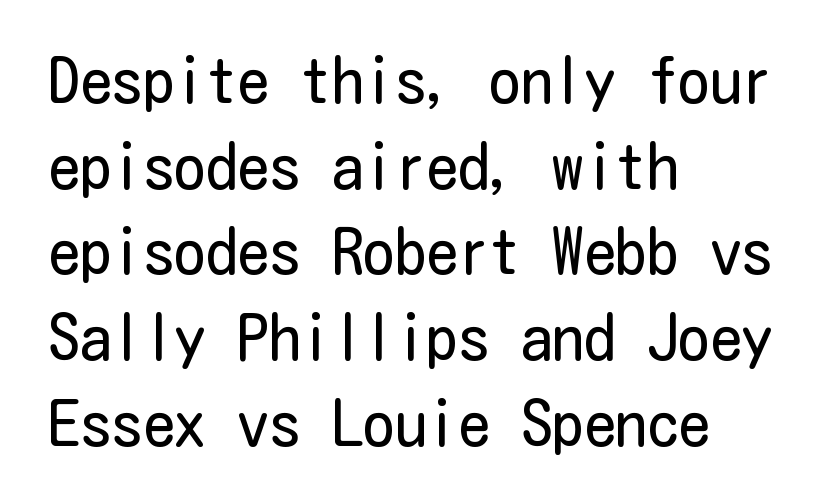
Q: Is the text bold? A: No.
Q: Is the text italic (slanted)? A: No, it is upright.
Q: Is the typeface a serif or a sans-serif typeface? A: Sans-serif.
Q: Is the text underlined? A: No.
Q: How is the paragraph aligned? A: Left-aligned.
Q: Is the spacing between letters normal or unusually wide? A: Normal.
Q: Is the spacing between lines tight, normal or loose? A: Normal.
Q: Width (condensed, normal, or wide)? A: Condensed.
Q: Stroke contrast? A: Low.
Q: x-height? A: Medium.
